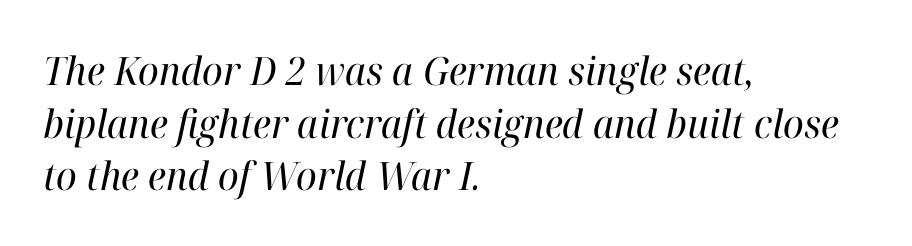
Q: Is the text bold? A: No.
Q: Is the text italic (slanted)? A: Yes, it leans right by about 12 degrees.
Q: Is the typeface a serif or a sans-serif typeface? A: Serif.
Q: Is the text underlined? A: No.
Q: How is the paragraph aligned? A: Left-aligned.
Q: Is the spacing between letters normal or unusually wide? A: Normal.
Q: Is the spacing between lines tight, normal or loose? A: Normal.
Q: Width (condensed, normal, or wide)? A: Normal.
Q: Stroke contrast? A: High.
Q: x-height? A: Medium.
Q: Monospaced? A: No.
